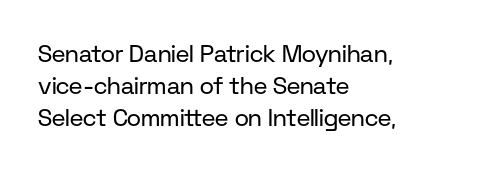
Q: Is the text bold? A: No.
Q: Is the text italic (slanted)? A: No, it is upright.
Q: Is the text underlined? A: No.
Q: How is the paragraph aligned? A: Left-aligned.
Q: Is the spacing between letters normal or unusually wide? A: Normal.
Q: Is the spacing between lines tight, normal or loose? A: Normal.
